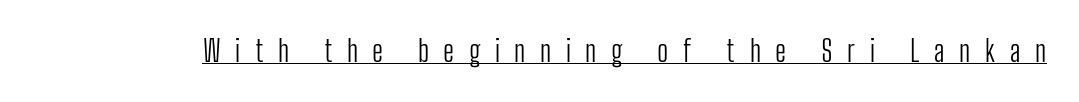
The image shows 29 px light, condensed sans-serif type, upright; set unusually wide letter spacing (+0.5 em), underlined; low stroke contrast and a medium x-height.
